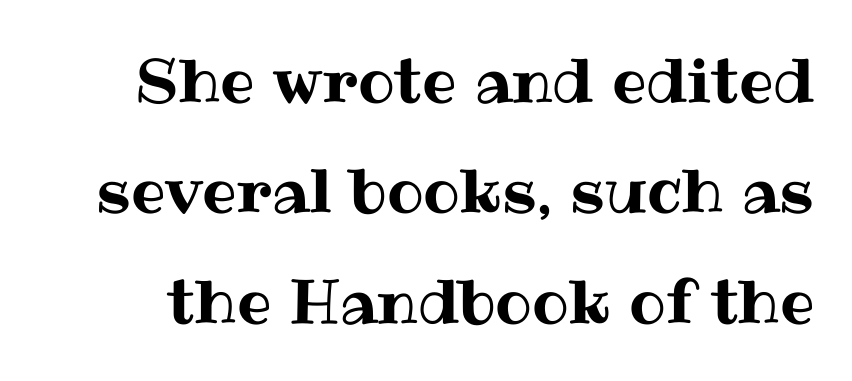
Q: Is the text italic (slanted)? A: No, it is upright.
Q: Is the text underlined? A: No.
Q: Is the spacing between letters normal or unusually wide? A: Normal.
Q: Width (condensed, normal, or wide)? A: Normal.
Q: Stroke contrast? A: Medium.
Q: x-height? A: Medium.
Q: Monospaced? A: No.
